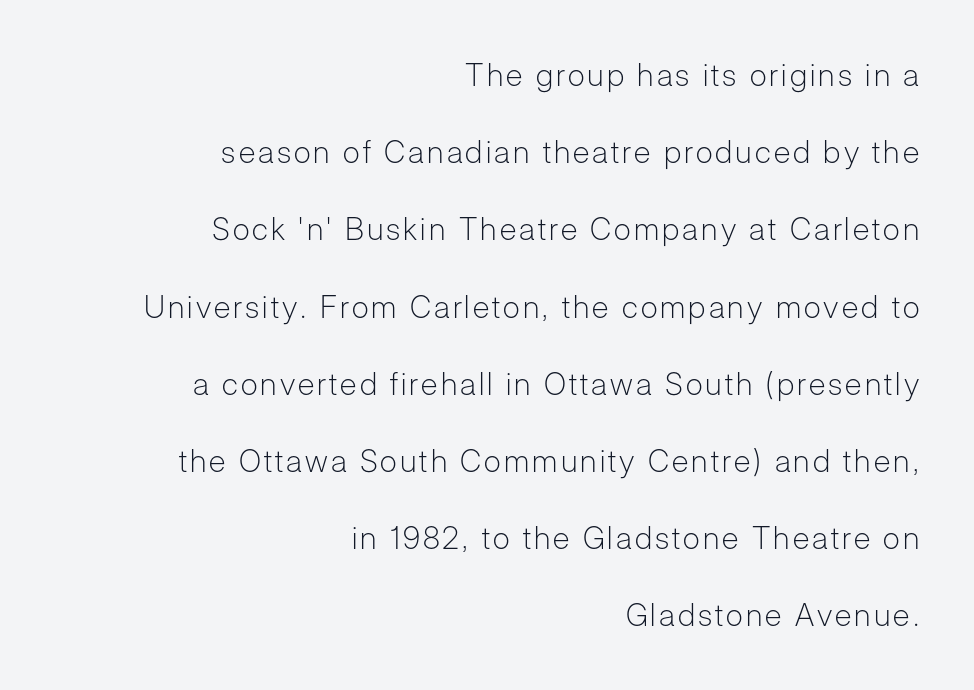
The image shows 31 px light sans-serif type, upright; set right-aligned, loose line spacing (2.49x), not underlined; low stroke contrast and a medium x-height.
